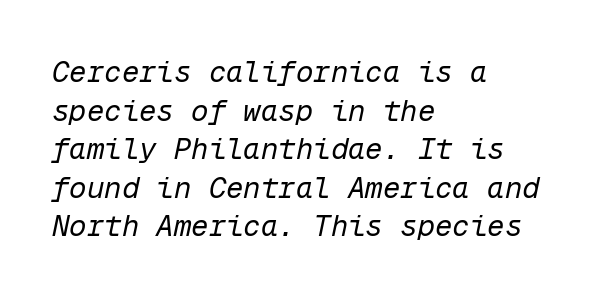
The image shows 29 px regular-weight type, italic (leaning right), monospaced; set left-aligned, normal line spacing (1.33x), normal letter spacing, not underlined; low stroke contrast and a medium x-height.
